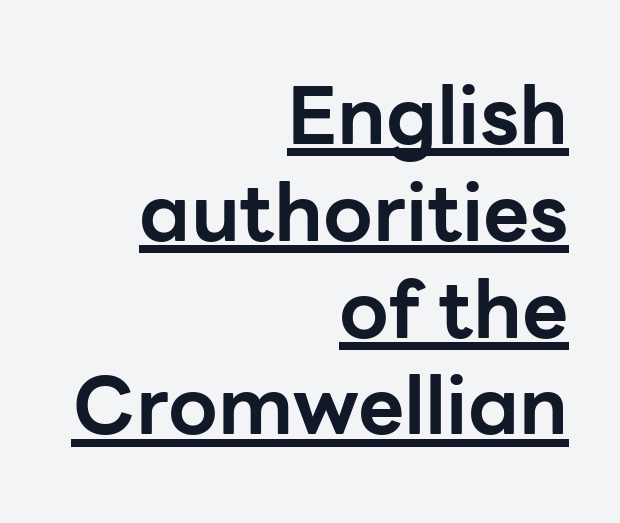
Layout note: lines flush right. Looks like regular typesetting: each glyph gets only the width it needs. I'd describe the lettering as bold — thick and assertive. Between one letter and the next there's only the usual sliver of space.
